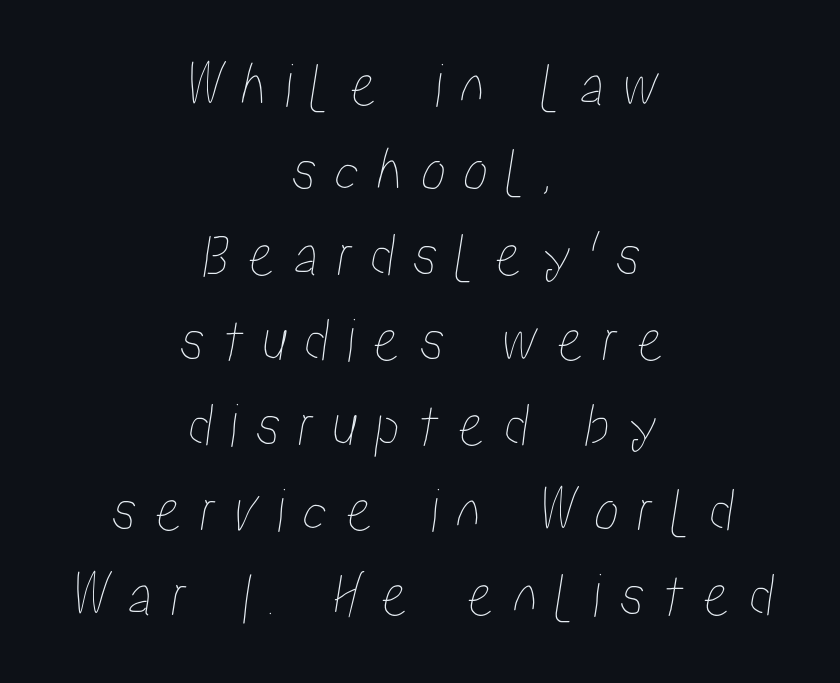
You could not count columns in this text — the font is proportionally spaced. Letters rest on an invisible, unmarked baseline. Inter-character spacing is expanded well beyond the font's built-in metrics. What's the leading like? Ordinary, nothing unusual. A student would call this center alignment; a typographer would say set centered.
